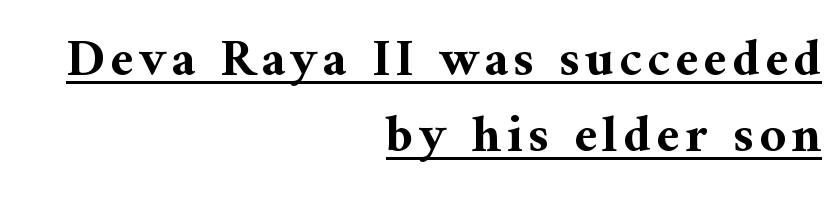
Q: Is the text bold? A: Yes.
Q: Is the text italic (slanted)? A: No, it is upright.
Q: Is the typeface a serif or a sans-serif typeface? A: Serif.
Q: Is the text underlined? A: Yes.
Q: How is the paragraph aligned? A: Right-aligned.
Q: Is the spacing between lines tight, normal or loose? A: Normal.
Q: Width (condensed, normal, or wide)? A: Normal.
Q: Stroke contrast? A: Medium.
Q: x-height? A: Medium.
Q: Monospaced? A: No.
